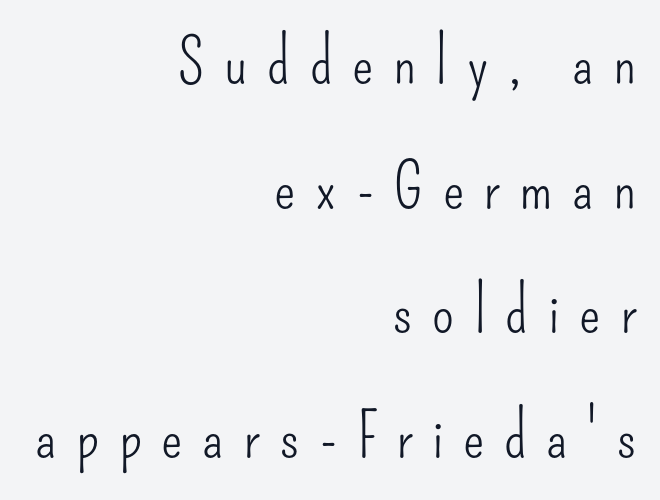
Leading: increased. If you drew a line through each stem, it would be perfectly vertical. This rendering employs a face without finishing strokes, i.e., a sans-serif. The passage shown is typed in a proportional face where columns would drift.
